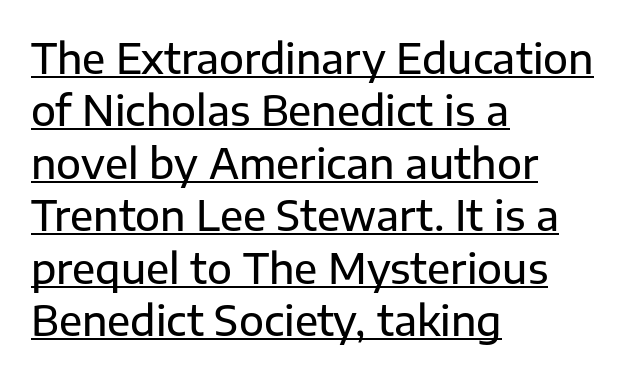
{"serif": "no", "italic": "no", "width": "normal", "stroke_contrast": "low", "x_height": "medium", "monospaced": "no", "underline": "yes", "align": "left", "line_spacing": "normal", "line_spacing_ratio": 1.28, "letter_spacing": "normal", "letter_spacing_em": 0.0, "glyph_px": 41}
